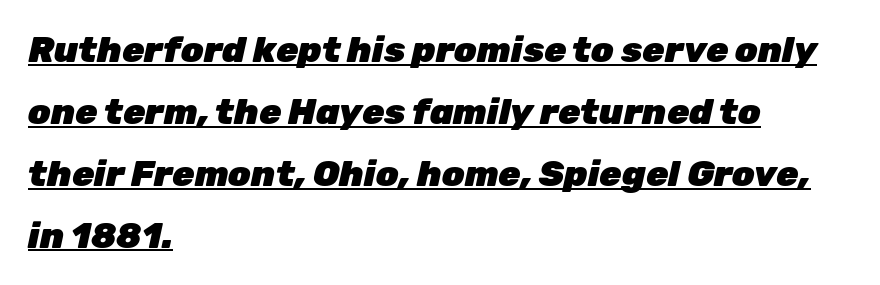
Students, this is bold: see how much ink each stroke carries. You can see a thin bar hugging the bottom of the glyphs. The passage shown is typed in a proportional face where columns would drift. Quick note: italic. Layout note: lines flush left. Characters follow at the spacing the type designer built in.
